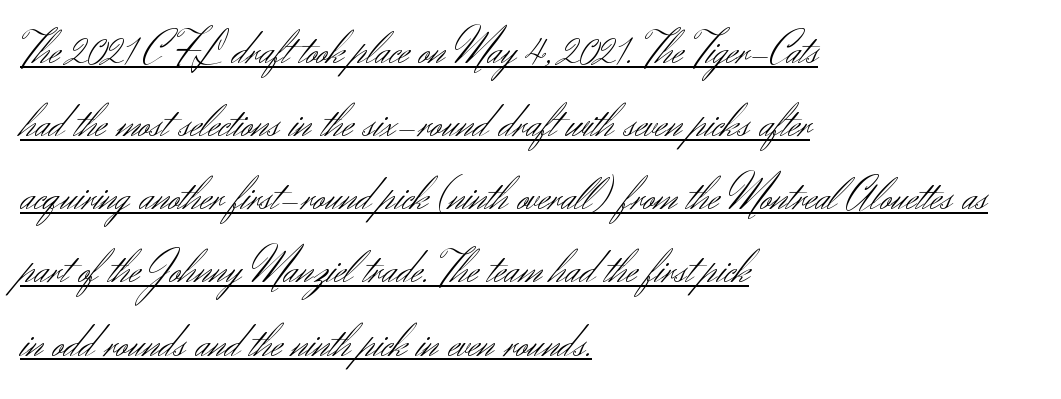
{"serif": "no", "bold": "no", "weight": "light", "width": "normal", "stroke_contrast": "medium", "x_height": "small", "monospaced": "no", "underline": "yes", "align": "left", "line_spacing": "normal", "line_spacing_ratio": 1.59, "letter_spacing": "normal", "letter_spacing_em": 0.0, "glyph_px": 46}
